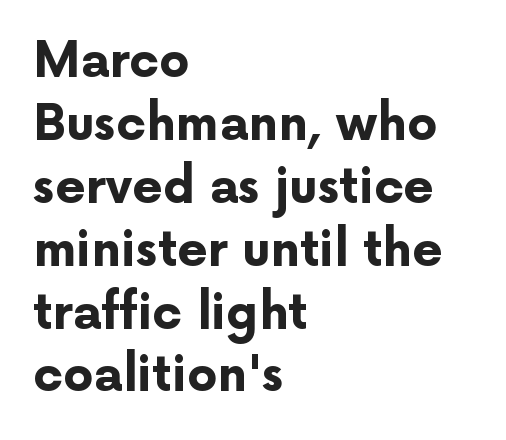
Glance below the letters and you will spot only blank space. Is the block centered? No — it sits flush against the left margin. Short note: letters normally spaced. Each letter keeps its own natural width here, so spacing adapts to shape.
